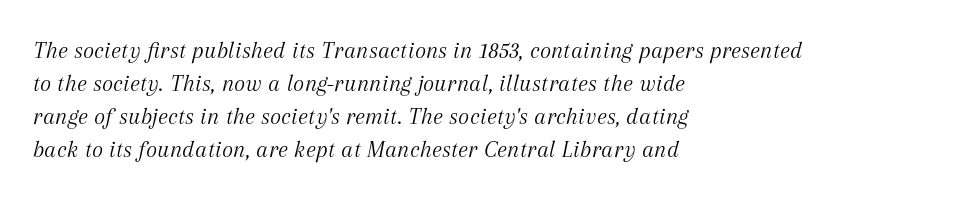
Students, observe: this is what conventionally led text looks like. A light-to-regular cut is what we see here. Left-aligned paragraph, ragged on the right. The passage shown leans; its letterforms are oblique. Here the glyphs are tracked normally, forming tight word shapes.
